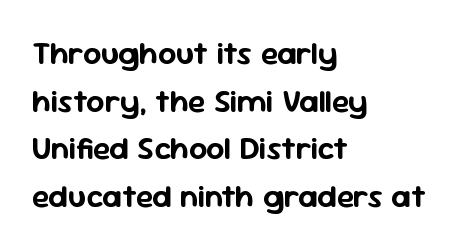
Q: Is the text italic (slanted)? A: No, it is upright.
Q: Is the typeface a serif or a sans-serif typeface? A: Sans-serif.
Q: Is the text underlined? A: No.
Q: How is the paragraph aligned? A: Left-aligned.
Q: Is the spacing between letters normal or unusually wide? A: Normal.
Q: Is the spacing between lines tight, normal or loose? A: Normal.
Q: Width (condensed, normal, or wide)? A: Normal.
Q: Stroke contrast? A: Low.
Q: x-height? A: Medium.
Q: Monospaced? A: No.
